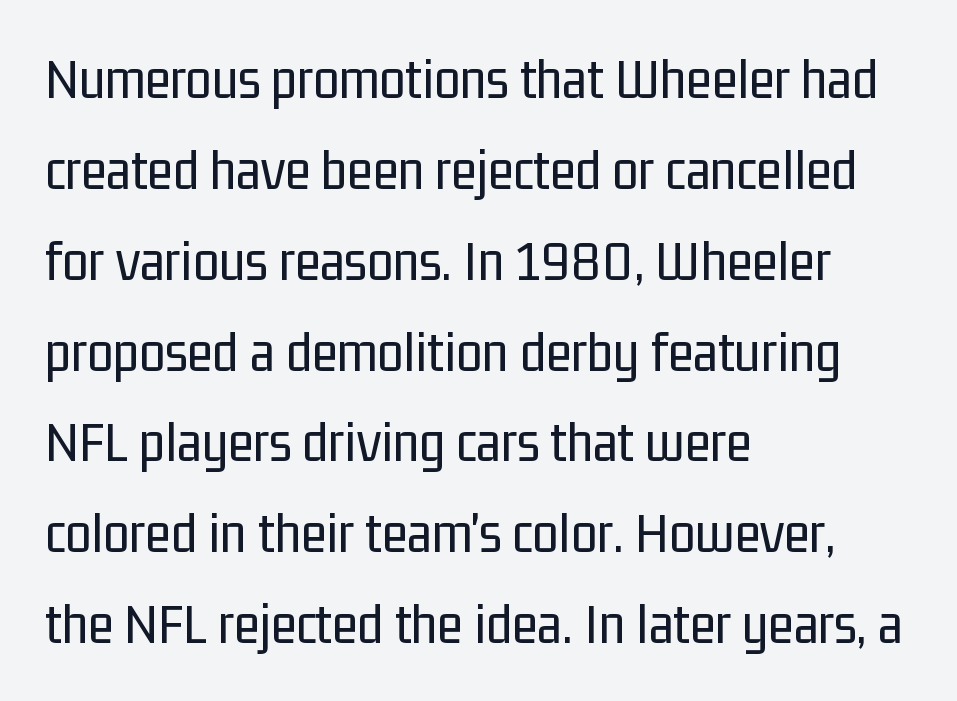
The image shows 59 px regular-weight, condensed sans-serif type, upright; set left-aligned, normal line spacing (1.54x), normal letter spacing, not underlined; low stroke contrast and a medium x-height.
